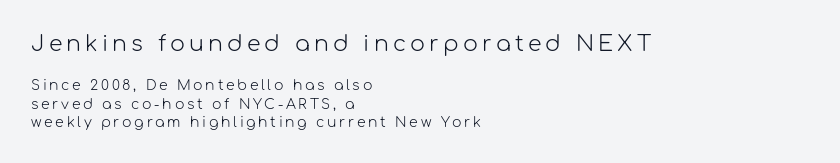
Q: Is the text bold? A: No.
Q: Is the text italic (slanted)? A: No, it is upright.
Q: Is the text underlined? A: No.
Q: How is the paragraph aligned? A: Left-aligned.
Q: Is the spacing between lines tight, normal or loose? A: Normal.
Q: Which block of text is set in a larger size, the first (top) or the second (bottom)? A: The first (top) one.
